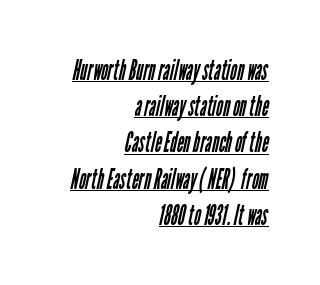
{"serif": "no", "bold": "no", "weight": "regular", "width": "condensed", "stroke_contrast": "low", "x_height": "medium", "monospaced": "no", "underline": "yes", "align": "right", "line_spacing": "normal", "line_spacing_ratio": 1.25, "letter_spacing": "normal", "letter_spacing_em": 0.0, "glyph_px": 29}
